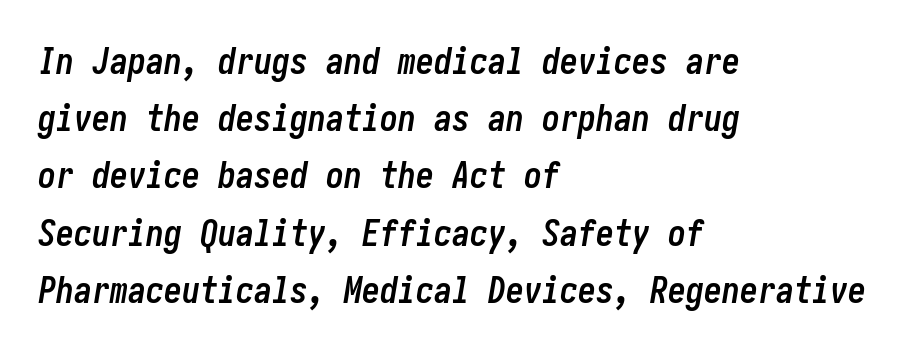
Q: Is the text bold? A: Yes.
Q: Is the text italic (slanted)? A: Yes, it leans right by about 10 degrees.
Q: Is the text underlined? A: No.
Q: How is the paragraph aligned? A: Left-aligned.
Q: Is the spacing between letters normal or unusually wide? A: Normal.
Q: Is the spacing between lines tight, normal or loose? A: Normal.
Q: Width (condensed, normal, or wide)? A: Condensed.
Q: Stroke contrast? A: Low.
Q: x-height? A: Medium.
